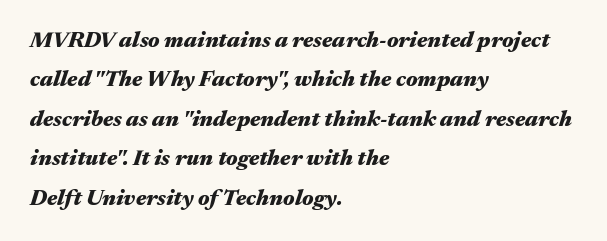
The image shows 22 px bold type, italic (leaning right); set left-aligned, line spacing 1.79x, normal letter spacing, not underlined.
